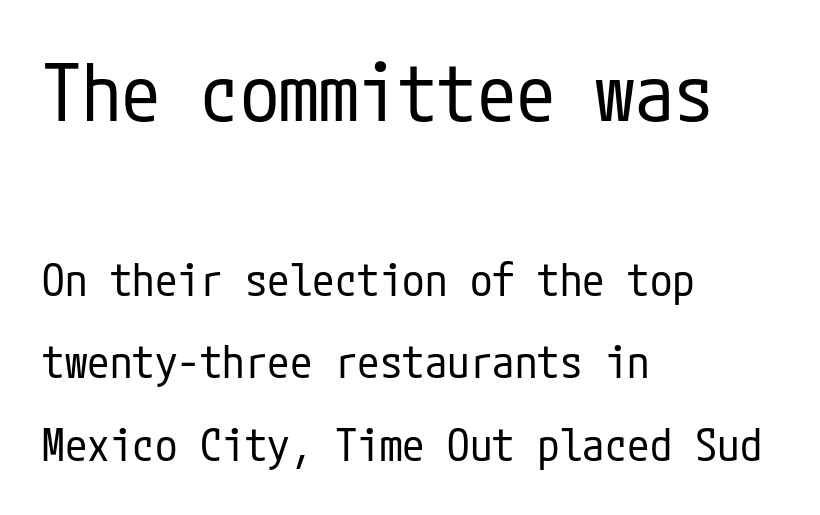
Q: Is the text bold? A: No.
Q: Is the text italic (slanted)? A: No, it is upright.
Q: Is the typeface a serif or a sans-serif typeface? A: Sans-serif.
Q: Is the text underlined? A: No.
Q: How is the paragraph aligned? A: Left-aligned.
Q: Is the spacing between letters normal or unusually wide? A: Normal.
Q: Which block of text is set in a larger size, the first (top) or the second (bottom)? A: The first (top) one.
Q: Width (condensed, normal, or wide)? A: Condensed.
Q: Stroke contrast? A: Low.
Q: x-height? A: Medium.
